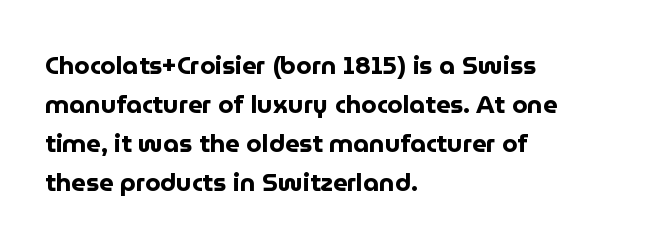
Vertical strokes here are truly vertical. In terms of letterspacing, this is plain default setting. This block has exactly the height ordinary leading produces. Pretty heavy lettering here — definitely bold.
